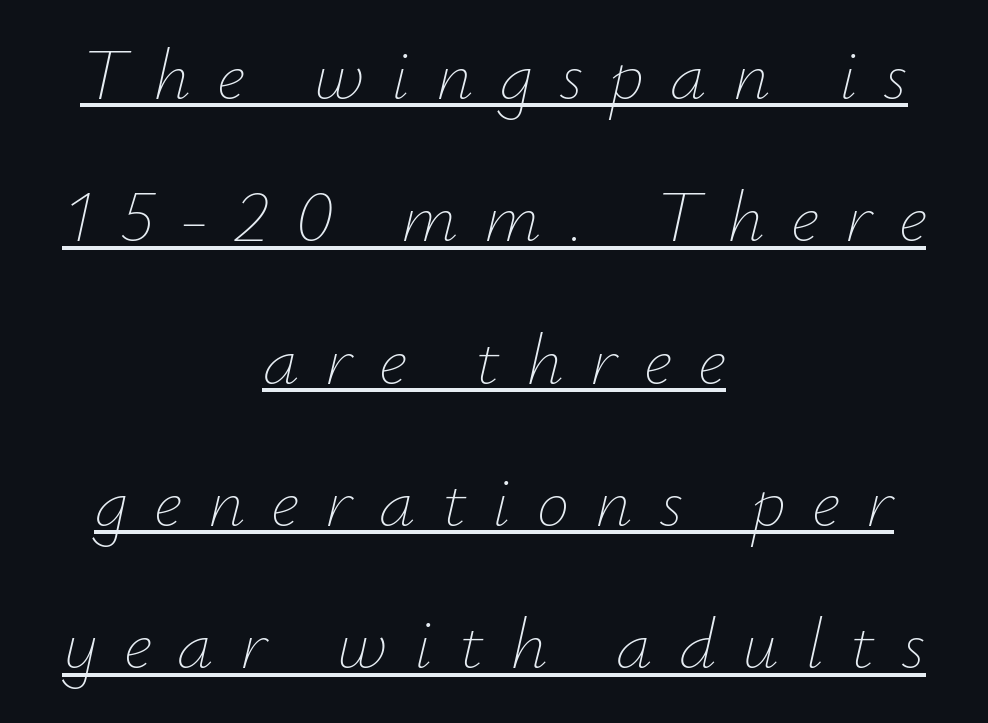
The whitespace from short lines is split evenly between both sides. Loosely led — the rows are spread out. The specimen includes a rule beneath the text block's lines. Yep, that's italic — everything's leaning. Counters stay open thanks to moderate or lighter strokes. Tracking here is generous; glyphs stand well apart from one another.
